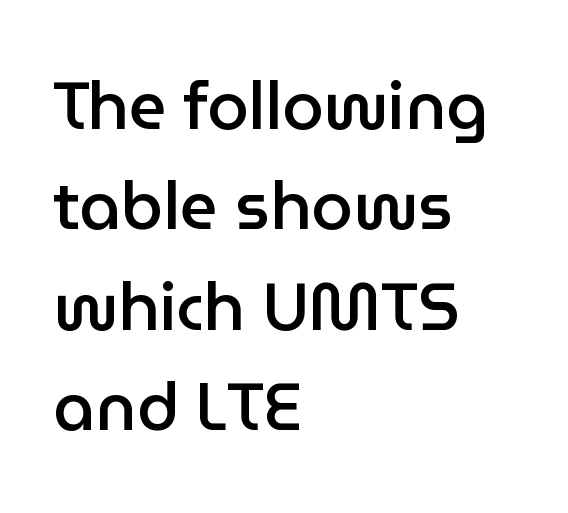
Compared with typical body copy, the letter spacing here is the same. Bare-footed words on every line. One-word summary of the alignment: left. These lines are rendered in a variable-pitch font. Slightly chunky letters — semibold, I'd say, not full bold.
